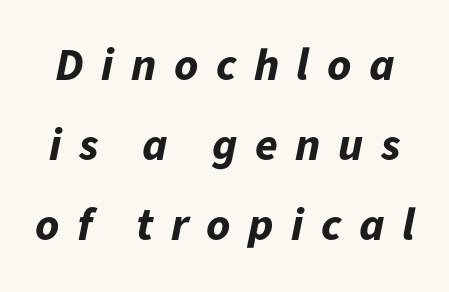
Q: Is the text bold? A: Yes.
Q: Is the text italic (slanted)? A: Yes, it leans right by about 11 degrees.
Q: Is the text underlined? A: No.
Q: Is the spacing between letters normal or unusually wide? A: Unusually wide.
Q: Width (condensed, normal, or wide)? A: Normal.
Q: Stroke contrast? A: Low.
Q: x-height? A: Medium.
Q: Monospaced? A: No.
